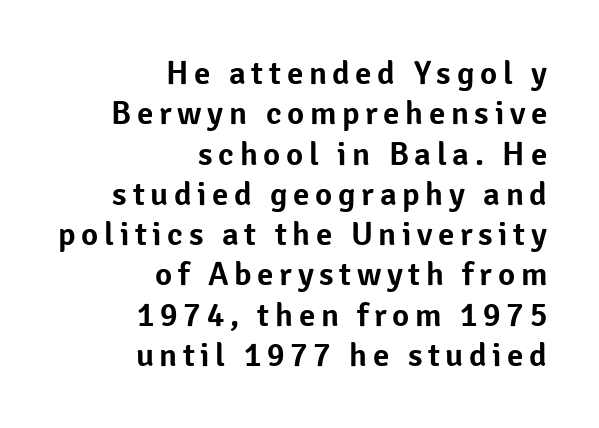
Q: Is the text italic (slanted)? A: No, it is upright.
Q: Is the typeface a serif or a sans-serif typeface? A: Sans-serif.
Q: Is the text underlined? A: No.
Q: How is the paragraph aligned? A: Right-aligned.
Q: Width (condensed, normal, or wide)? A: Normal.
Q: Stroke contrast? A: Low.
Q: x-height? A: Medium.
Q: Monospaced? A: No.
